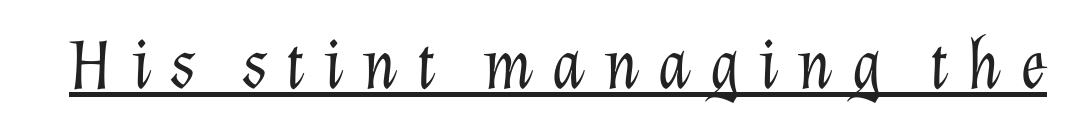
{"italic": "yes", "lean": "right", "slant_degrees": 12, "bold": "no", "weight": "light", "width": "normal", "stroke_contrast": "low", "x_height": "medium", "monospaced": "no", "underline": "yes", "letter_spacing": "wide", "letter_spacing_em": 0.25, "glyph_px": 71}
